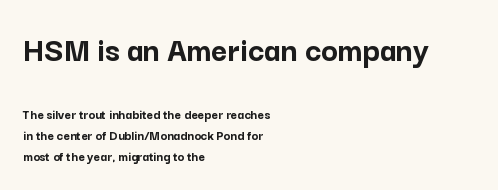
The image shows 35 px semibold sans-serif type, upright; set left-aligned, normal line spacing (1.51x), normal letter spacing, not underlined; the first (top) block is 2.5x larger; low stroke contrast and a medium x-height.
